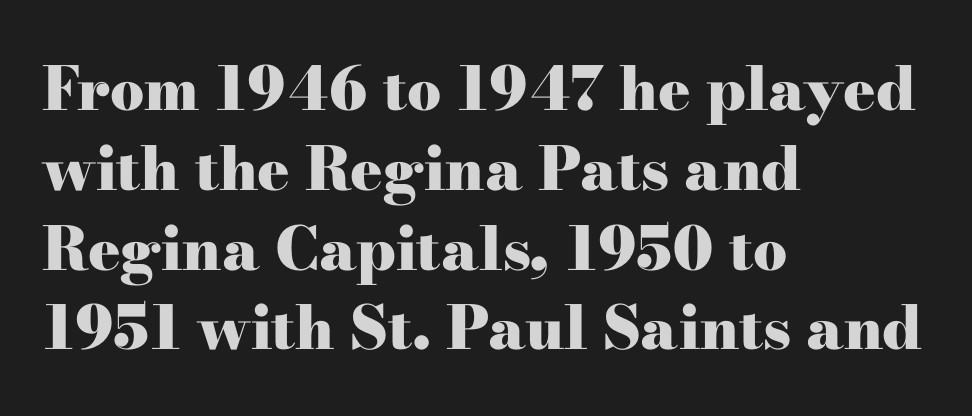
Q: Is the text bold? A: Yes.
Q: Is the text italic (slanted)? A: No, it is upright.
Q: Is the typeface a serif or a sans-serif typeface? A: Serif.
Q: Is the text underlined? A: No.
Q: How is the paragraph aligned? A: Left-aligned.
Q: Is the spacing between letters normal or unusually wide? A: Normal.
Q: Is the spacing between lines tight, normal or loose? A: Normal.
Q: Width (condensed, normal, or wide)? A: Wide.
Q: Stroke contrast? A: High.
Q: x-height? A: Small.
Q: Monospaced? A: No.
